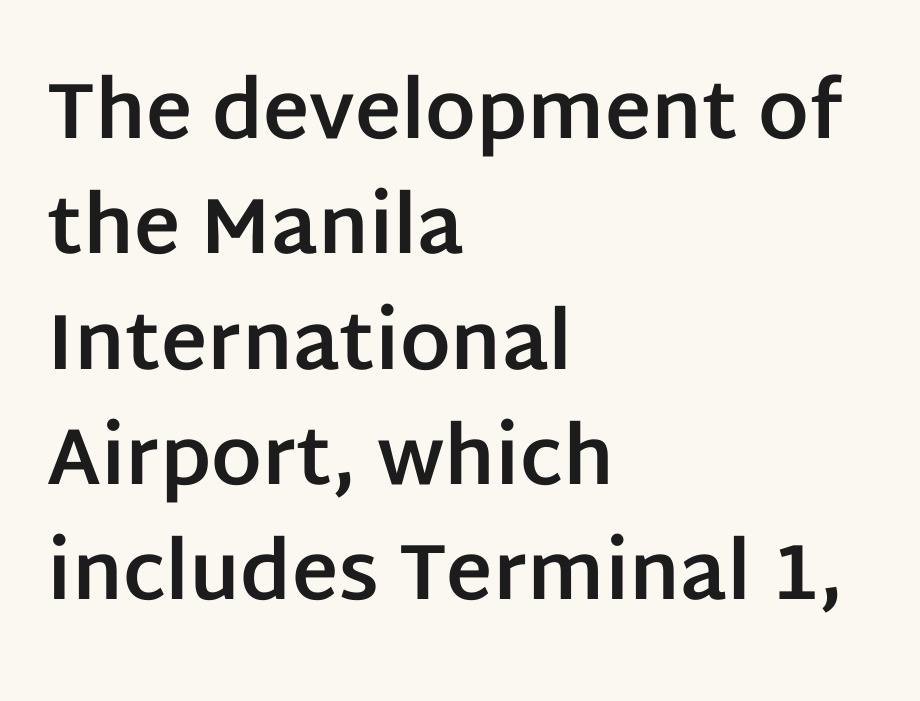
{"serif": "no", "italic": "no", "bold": "yes", "weight": "bold", "width": "normal", "stroke_contrast": "low", "x_height": "large", "monospaced": "no", "underline": "no", "align": "left", "line_spacing": "normal", "line_spacing_ratio": 1.46, "letter_spacing": "normal", "letter_spacing_em": 0.0, "glyph_px": 79}
